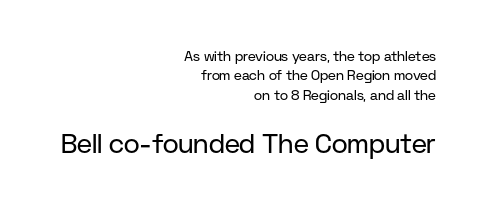
Counters stay open thanks to moderate or lighter strokes. Lines of text with bare space underneath. Tracking value appears to be zero — textbook default spacing. Visually the block forms a straight wall on the right and a jagged coastline on the left. Does the lettering tilt? It doesn't — this is upright. Block two is the big one; block one sits smaller above it.
